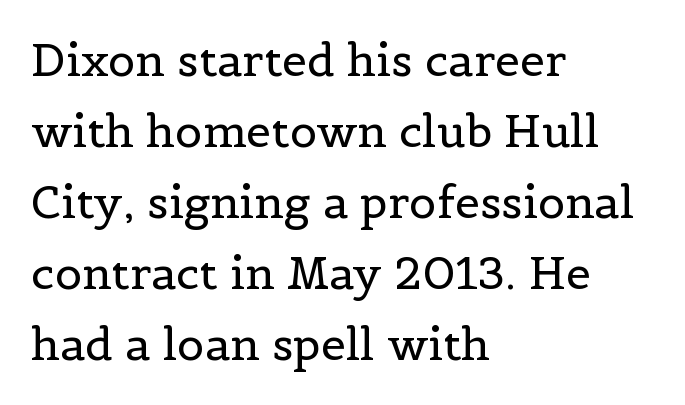
Q: Is the text bold? A: No.
Q: Is the text italic (slanted)? A: No, it is upright.
Q: Is the typeface a serif or a sans-serif typeface? A: Serif.
Q: Is the text underlined? A: No.
Q: How is the paragraph aligned? A: Left-aligned.
Q: Is the spacing between letters normal or unusually wide? A: Normal.
Q: Is the spacing between lines tight, normal or loose? A: Normal.
Q: Width (condensed, normal, or wide)? A: Normal.
Q: x-height? A: Medium.
Q: Monospaced? A: No.
